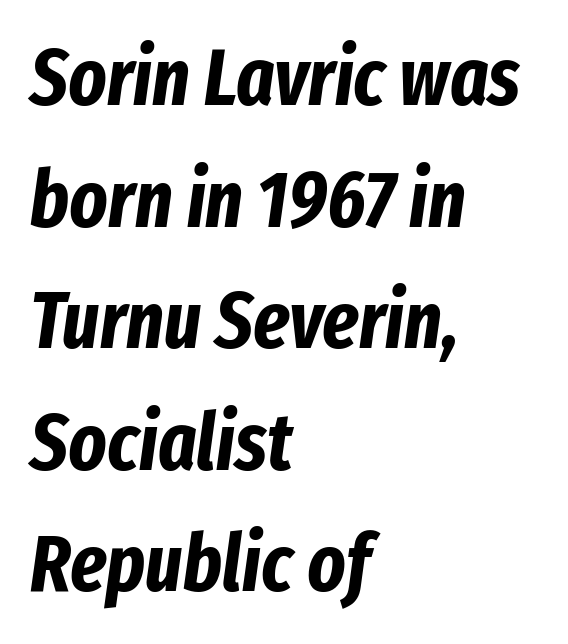
Q: Is the text bold? A: Yes.
Q: Is the text italic (slanted)? A: Yes, it leans right by about 8 degrees.
Q: Is the text underlined? A: No.
Q: How is the paragraph aligned? A: Left-aligned.
Q: Is the spacing between letters normal or unusually wide? A: Normal.
Q: Is the spacing between lines tight, normal or loose? A: Normal.
Q: Width (condensed, normal, or wide)? A: Condensed.
Q: Stroke contrast? A: Low.
Q: x-height? A: Medium.
Q: Monospaced? A: No.
